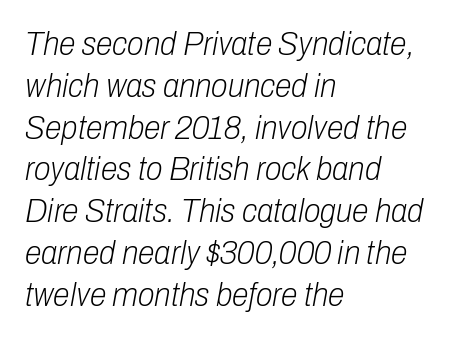
Any mark beneath the type? The region is blank. Here the designer chose a conventional face with non-uniform glyph widths. Compared with a typical body face, this is equally light or lighter still. You can tell it's italic because the verticals aren't actually vertical. No extra tracking has been applied to these lines. Horizontal alignment here is leftward, the default for most running prose.
